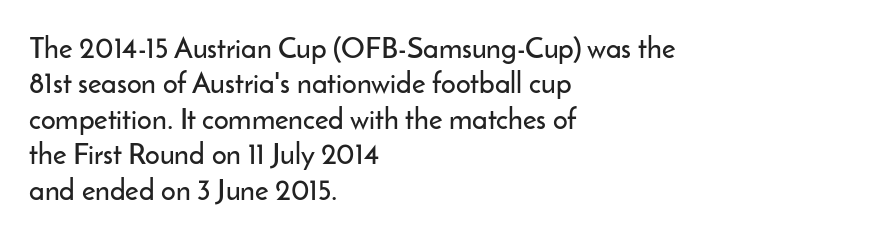
Q: Is the text italic (slanted)? A: No, it is upright.
Q: Is the typeface a serif or a sans-serif typeface? A: Sans-serif.
Q: Is the text underlined? A: No.
Q: How is the paragraph aligned? A: Left-aligned.
Q: Is the spacing between letters normal or unusually wide? A: Normal.
Q: Width (condensed, normal, or wide)? A: Normal.
Q: Stroke contrast? A: Low.
Q: x-height? A: Small.
Q: Monospaced? A: No.
